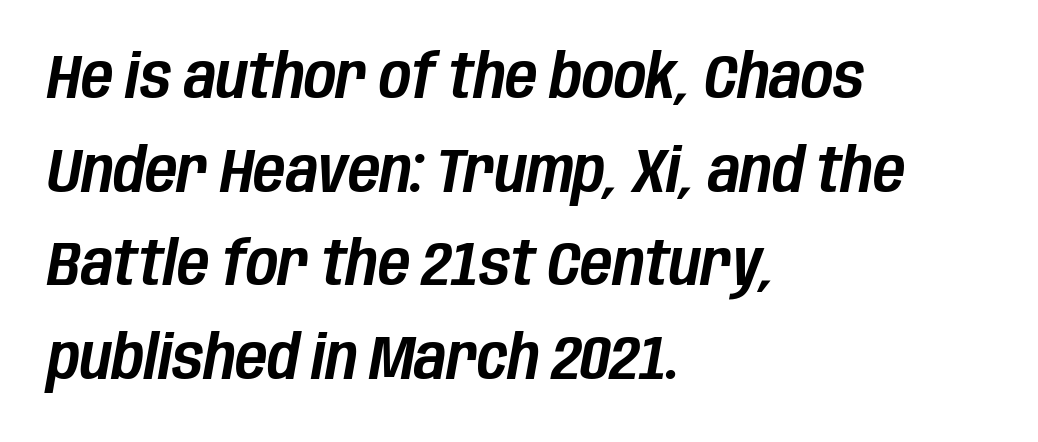
Q: Is the text italic (slanted)? A: Yes, it leans right by about 10 degrees.
Q: Is the text underlined? A: No.
Q: How is the paragraph aligned? A: Left-aligned.
Q: Is the spacing between letters normal or unusually wide? A: Normal.
Q: Is the spacing between lines tight, normal or loose? A: Normal.
Q: Width (condensed, normal, or wide)? A: Condensed.
Q: Stroke contrast? A: Low.
Q: x-height? A: Large.
Q: Monospaced? A: No.
